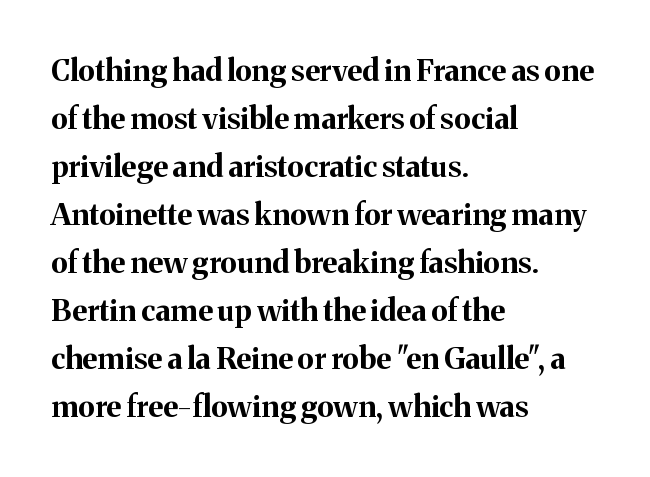
Q: Is the text bold? A: Yes.
Q: Is the text italic (slanted)? A: No, it is upright.
Q: Is the typeface a serif or a sans-serif typeface? A: Serif.
Q: Is the text underlined? A: No.
Q: How is the paragraph aligned? A: Left-aligned.
Q: Is the spacing between letters normal or unusually wide? A: Normal.
Q: Is the spacing between lines tight, normal or loose? A: Normal.
Q: Width (condensed, normal, or wide)? A: Normal.
Q: Stroke contrast? A: Medium.
Q: x-height? A: Medium.
Q: Monospaced? A: No.
